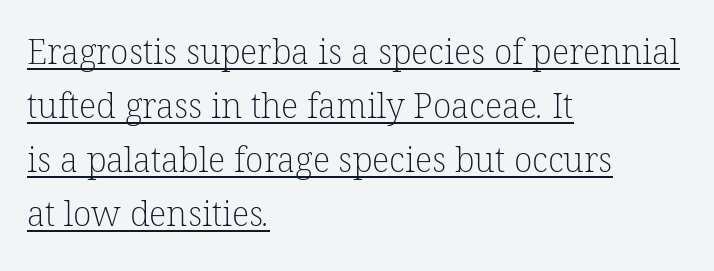
Q: Is the text bold? A: No.
Q: Is the typeface a serif or a sans-serif typeface? A: Serif.
Q: Is the text underlined? A: Yes.
Q: How is the paragraph aligned? A: Left-aligned.
Q: Is the spacing between letters normal or unusually wide? A: Normal.
Q: Is the spacing between lines tight, normal or loose? A: Normal.
Q: Width (condensed, normal, or wide)? A: Normal.
Q: Stroke contrast? A: Low.
Q: x-height? A: Medium.
Q: Monospaced? A: No.
